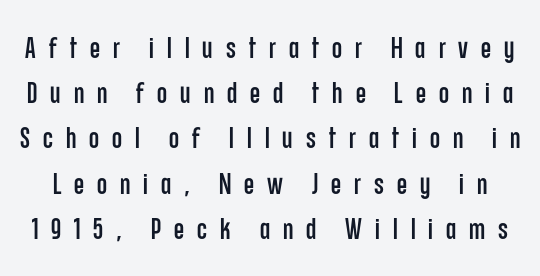
{"serif": "no", "italic": "no", "width": "condensed", "stroke_contrast": "low", "x_height": "large", "monospaced": "no", "underline": "no", "line_spacing": "normal", "line_spacing_ratio": 1.56, "letter_spacing": "wide", "letter_spacing_em": 0.45, "glyph_px": 29}
